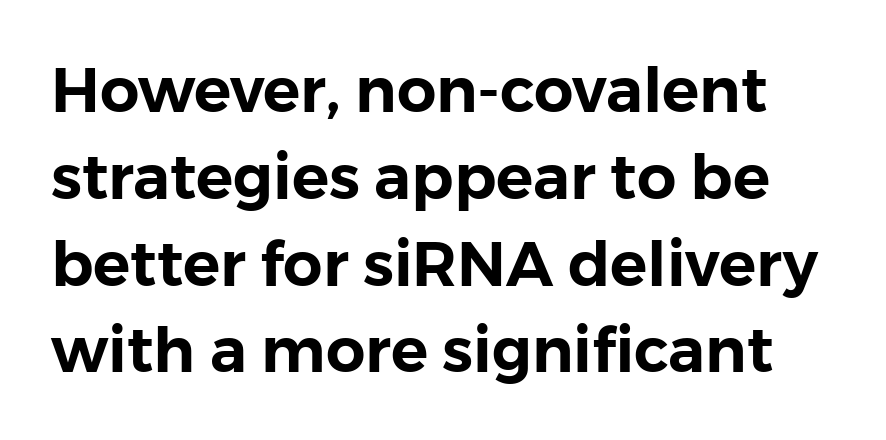
{"serif": "no", "italic": "no", "width": "normal", "stroke_contrast": "low", "x_height": "medium", "monospaced": "no", "underline": "no", "line_spacing": "normal", "line_spacing_ratio": 1.4, "letter_spacing": "normal", "letter_spacing_em": 0.0, "glyph_px": 62}
